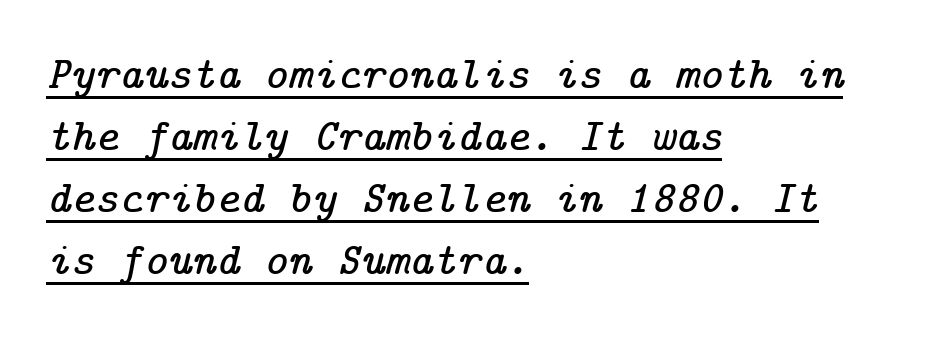
The image shows 46 px serif type, italic (leaning right); set left-aligned, normal line spacing (1.35x), normal letter spacing, underlined; low stroke contrast and a medium x-height.
